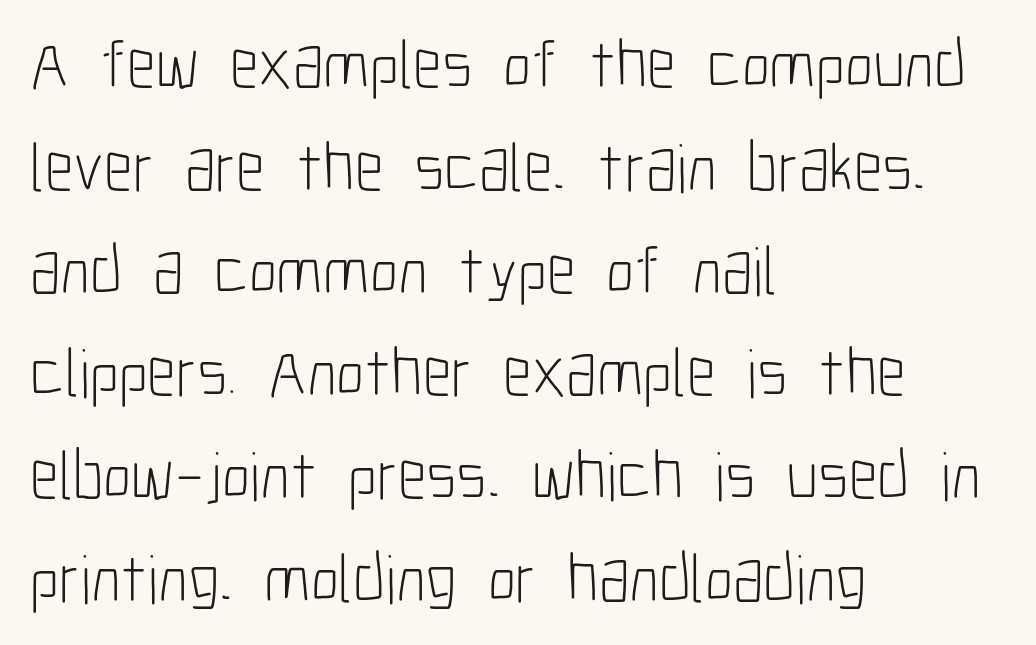
The image shows 69 px light, condensed sans-serif type, upright; set left-aligned, normal line spacing (1.49x), normal letter spacing, not underlined; low stroke contrast and a medium x-height.
